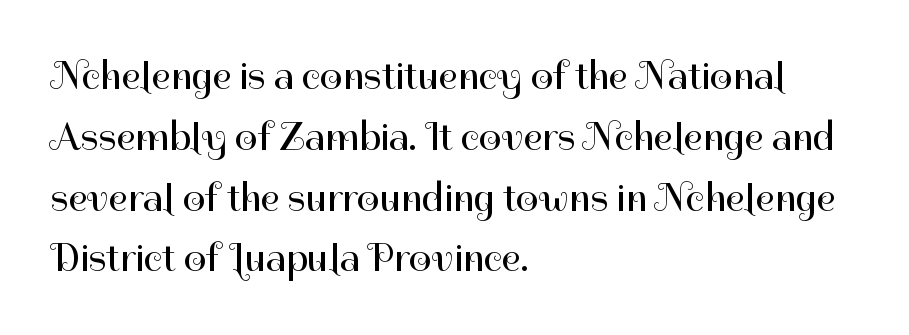
The image shows 40 px regular-weight sans-serif type, upright; set left-aligned, normal line spacing (1.52x), normal letter spacing, not underlined; high stroke contrast and a medium x-height.
